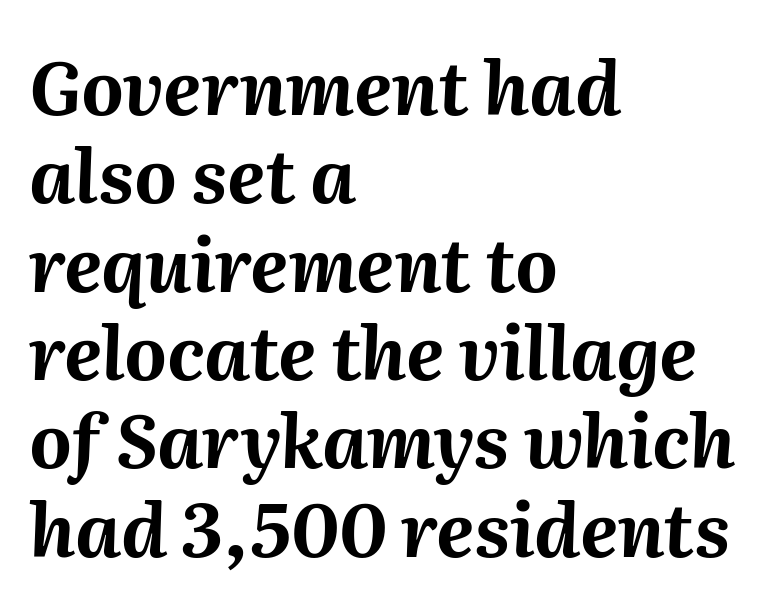
Tall strokes in this sample are angled rather than plumb. Typesetter's note: full bold, strokes at maximum text heaviness. Glyph-to-glyph distance matches everyday printed text. Is this a fixed-width face? No — the glyphs have proportional, varying widths. No word sits above an underline.
